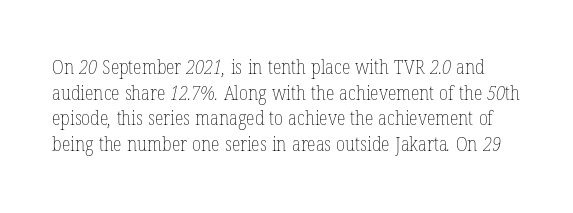
The image shows 20 px text type; set normal line spacing (1.28x), normal letter spacing, not underlined.
